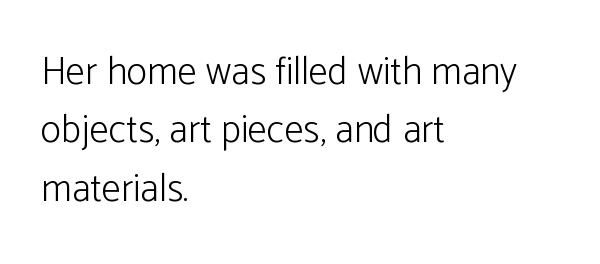
Characters remain perfectly vertical along every line. Classification — sans serif. These lines stack with their left ends in a neat column. A clean baseline with only descenders dipping below it. No extra ink here — the face is not bold. Do the characters align in a grid? No, the font is proportional.
